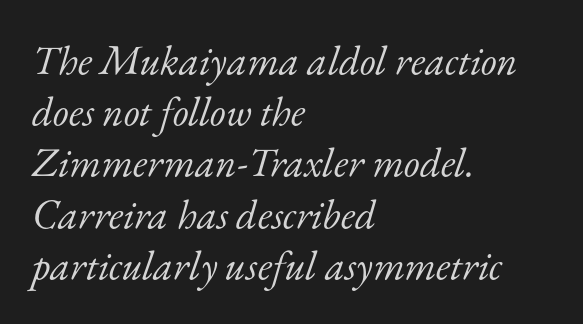
{"serif": "yes", "italic": "yes", "lean": "right", "slant_degrees": 17, "bold": "no", "weight": "light", "width": "normal", "stroke_contrast": "low", "x_height": "small", "monospaced": "no", "underline": "no", "align": "left", "line_spacing": "normal", "line_spacing_ratio": 1.25, "letter_spacing": "normal", "letter_spacing_em": 0.0, "glyph_px": 41}
